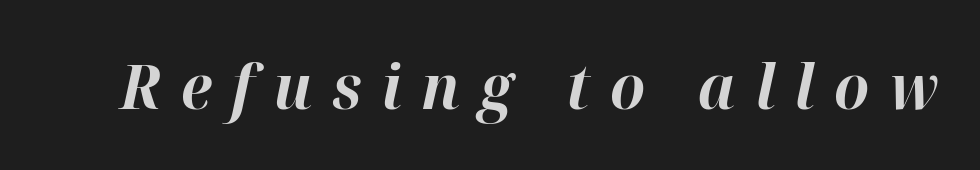
Q: Is the text bold? A: Yes.
Q: Is the text italic (slanted)? A: Yes, it leans right by about 12 degrees.
Q: Is the text underlined? A: No.
Q: Is the spacing between letters normal or unusually wide? A: Unusually wide.
Q: Width (condensed, normal, or wide)? A: Normal.
Q: Stroke contrast? A: High.
Q: x-height? A: Medium.
Q: Monospaced? A: No.
